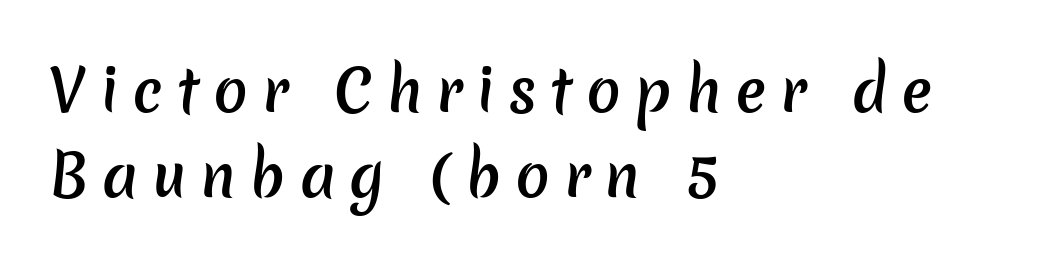
Q: Is the text bold? A: Semi-bold.
Q: Is the typeface a serif or a sans-serif typeface? A: Sans-serif.
Q: Is the text underlined? A: No.
Q: How is the paragraph aligned? A: Left-aligned.
Q: Is the spacing between letters normal or unusually wide? A: Unusually wide.
Q: Is the spacing between lines tight, normal or loose? A: Normal.
Q: Width (condensed, normal, or wide)? A: Normal.
Q: Stroke contrast? A: Low.
Q: x-height? A: Medium.
Q: Monospaced? A: No.
